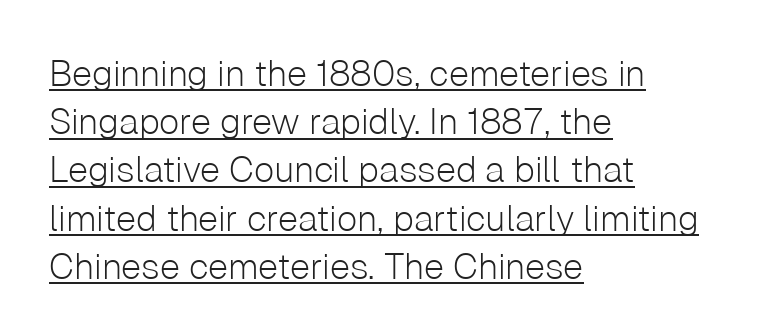
Tracking here is standard; glyphs follow each other at the usual distance. The rendered words wear a rule along their underside. Every stem runs plumb, perpendicular to the baseline. Spacing verdict: proportional, widths tailored to each character. Type style note: lacks serifs.
